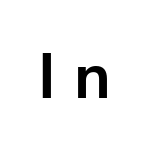
Q: Is the text bold? A: Yes.
Q: Is the text italic (slanted)? A: No, it is upright.
Q: Is the typeface a serif or a sans-serif typeface? A: Sans-serif.
Q: Is the text underlined? A: No.
Q: Is the spacing between letters normal or unusually wide? A: Unusually wide.
Q: Width (condensed, normal, or wide)? A: Normal.
Q: Stroke contrast? A: Low.
Q: x-height? A: Medium.
Q: Monospaced? A: No.
